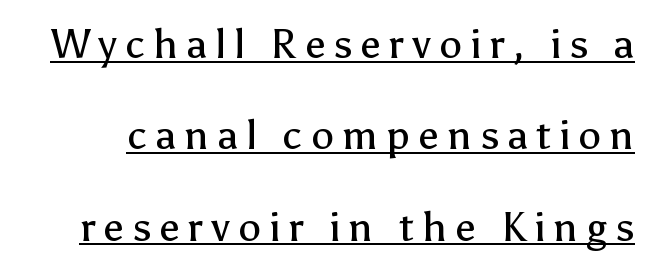
{"serif": "no", "italic": "no", "bold": "no", "weight": "regular", "width": "normal", "stroke_contrast": "low", "x_height": "medium", "monospaced": "no", "underline": "yes", "line_spacing": "loose", "line_spacing_ratio": 2.23, "letter_spacing": "wide", "letter_spacing_em": 0.2, "glyph_px": 41}
